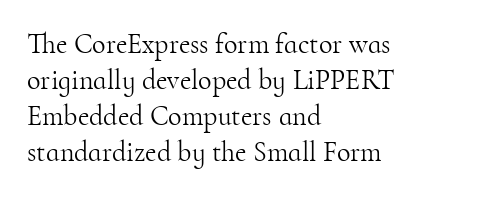
The image shows 28 px light serif type, upright; set left-aligned, normal line spacing (1.29x), normal letter spacing, not underlined; high stroke contrast and a small x-height.
